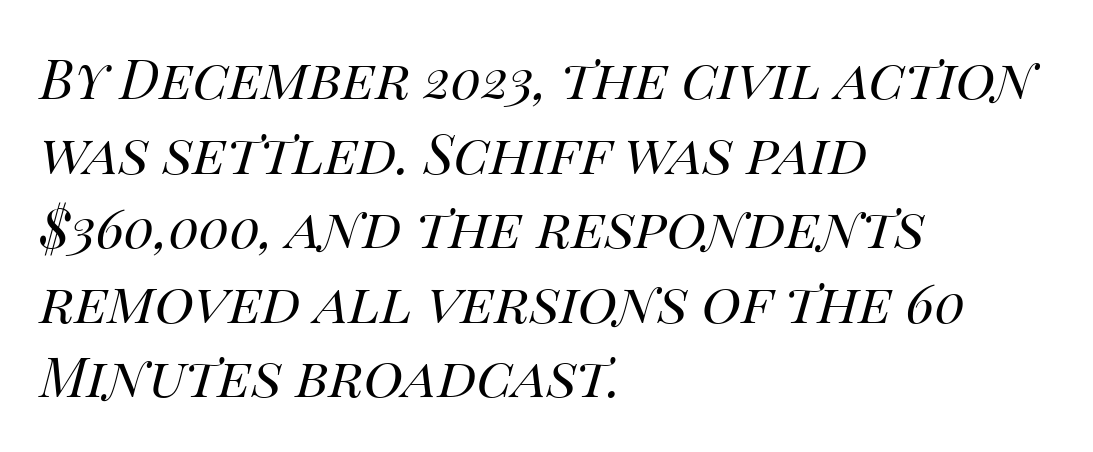
Q: Is the text bold? A: No.
Q: Is the text italic (slanted)? A: Yes, it leans right by about 14 degrees.
Q: Is the text underlined? A: No.
Q: How is the paragraph aligned? A: Left-aligned.
Q: Is the spacing between letters normal or unusually wide? A: Normal.
Q: Is the spacing between lines tight, normal or loose? A: Normal.
Q: Width (condensed, normal, or wide)? A: Normal.
Q: Stroke contrast? A: High.
Q: x-height? A: Large.
Q: Monospaced? A: No.
